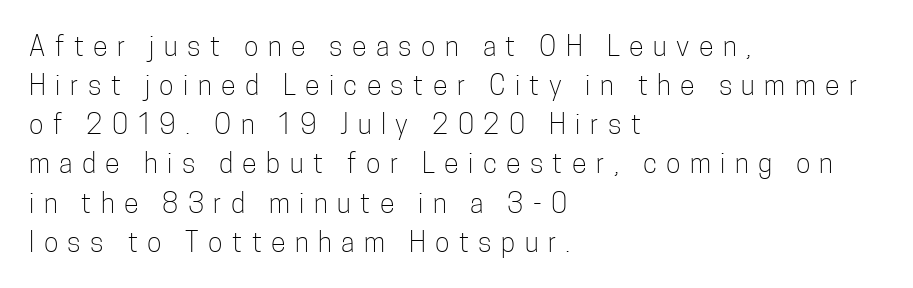
{"italic": "no", "bold": "no", "underline": "no", "align": "left", "line_spacing": "normal", "line_spacing_ratio": 1.45, "letter_spacing": "wide", "letter_spacing_em": 0.35, "glyph_px": 27}
